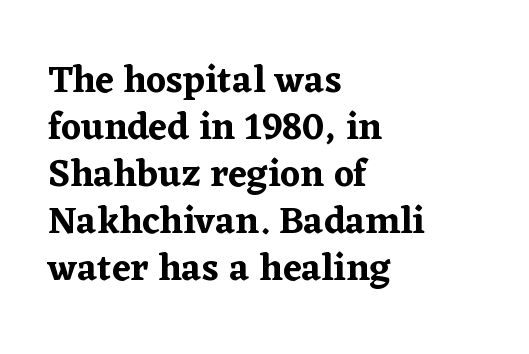
The image shows 38 px serif type, upright; set left-aligned, line spacing 1.24x, normal letter spacing, not underlined; low stroke contrast and a medium x-height.
